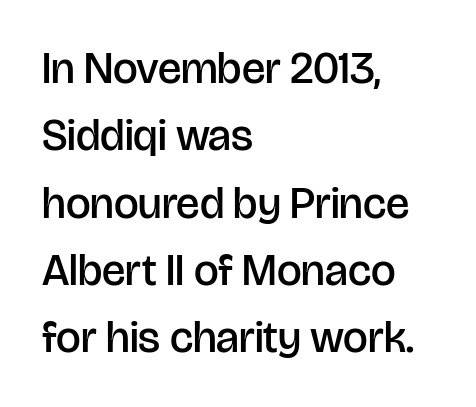
{"serif": "no", "italic": "no", "bold": "semi", "weight": "semibold", "width": "normal", "stroke_contrast": "low", "x_height": "large", "monospaced": "no", "underline": "no", "align": "left", "line_spacing": "normal", "line_spacing_ratio": 1.53, "letter_spacing": "normal", "letter_spacing_em": 0.0, "glyph_px": 44}
